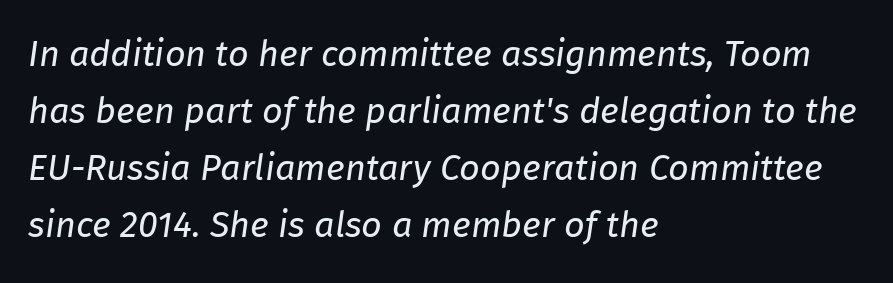
{"italic": "yes", "lean": "right", "slant_degrees": 8, "bold": "no", "weight": "regular", "width": "normal", "stroke_contrast": "low", "x_height": "medium", "monospaced": "no", "underline": "no", "align": "left", "line_spacing": "normal", "line_spacing_ratio": 1.58, "letter_spacing": "normal", "letter_spacing_em": 0.0, "glyph_px": 36}
